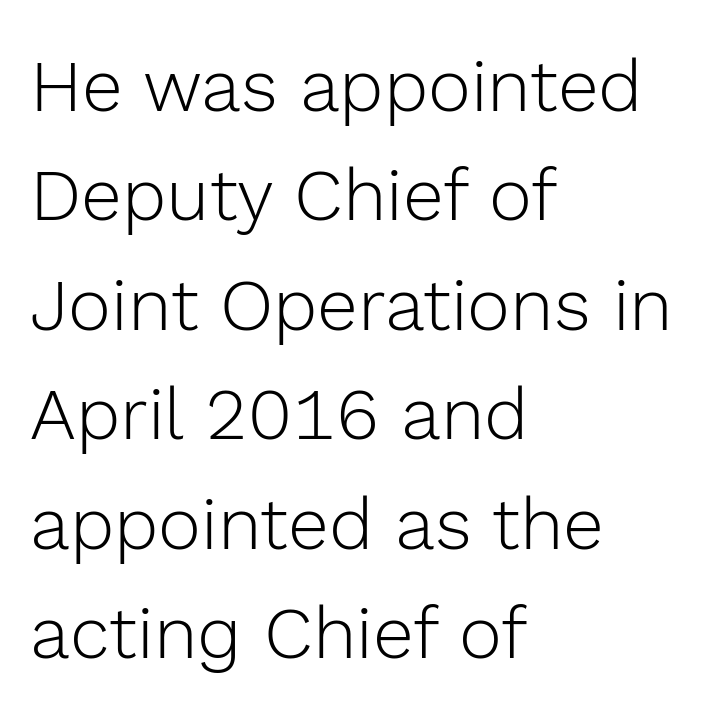
{"serif": "no", "italic": "no", "bold": "no", "weight": "light", "width": "normal", "x_height": "medium", "monospaced": "no", "underline": "no", "align": "left", "line_spacing": "normal", "line_spacing_ratio": 1.5, "letter_spacing": "normal", "letter_spacing_em": 0.0, "glyph_px": 73}
